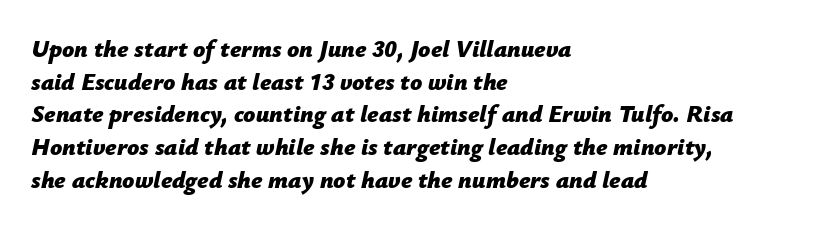
Q: Is the text bold? A: Yes.
Q: Is the text italic (slanted)? A: Yes, it leans right by about 12 degrees.
Q: Is the text underlined? A: No.
Q: How is the paragraph aligned? A: Left-aligned.
Q: Is the spacing between letters normal or unusually wide? A: Normal.
Q: Is the spacing between lines tight, normal or loose? A: Normal.
